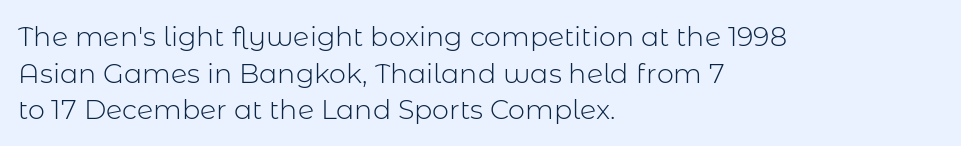
The image shows 27 px text type, upright; set left-aligned, normal line spacing (1.36x), normal letter spacing, not underlined.
